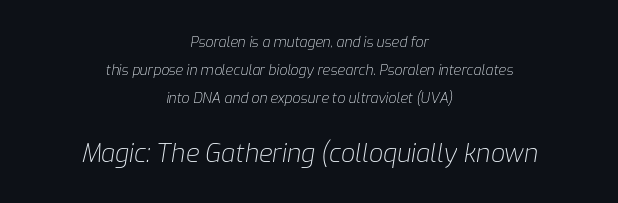
The glyphs look as if they've been sheared to an angle. You could fit nearly another row in the gap between these rows. The lines are quadded center. Has an underline been added? It has not.
